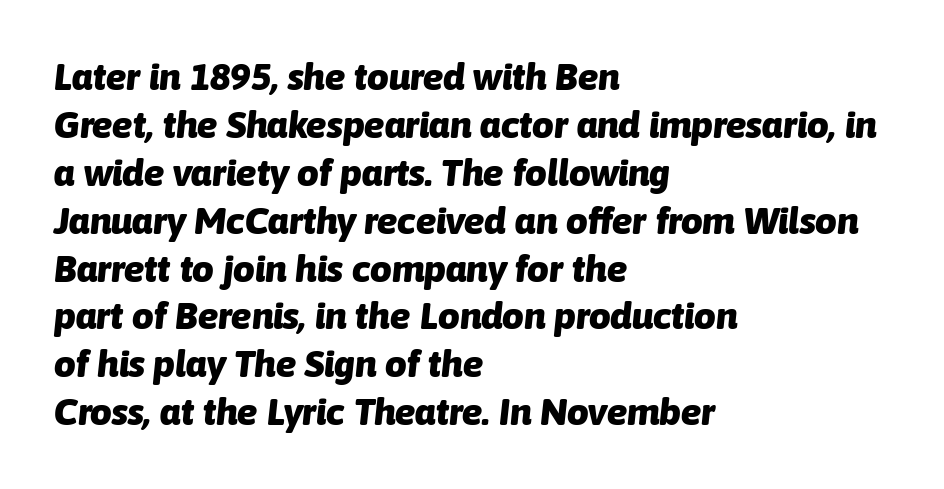
{"italic": "yes", "lean": "right", "slant_degrees": 6, "bold": "yes", "weight": "heavy", "width": "normal", "stroke_contrast": "low", "x_height": "medium", "monospaced": "no", "underline": "no", "align": "left", "line_spacing": "normal", "line_spacing_ratio": 1.26, "letter_spacing": "normal", "letter_spacing_em": 0.0, "glyph_px": 38}
